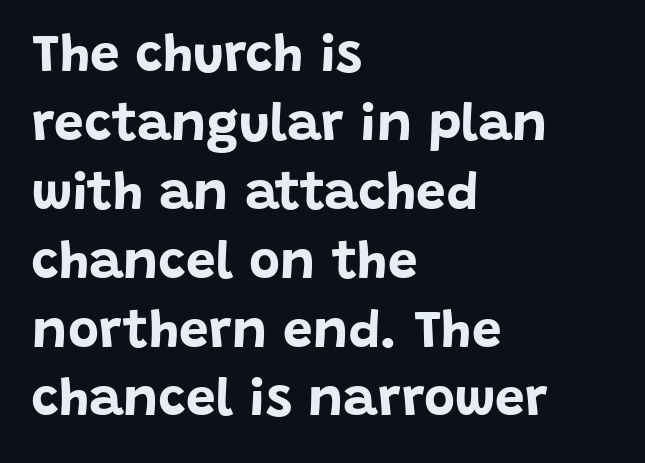
The image shows 53 px bold sans-serif type, upright; set left-aligned, normal line spacing (1.3x), normal letter spacing, not underlined; low stroke contrast and a large x-height.
